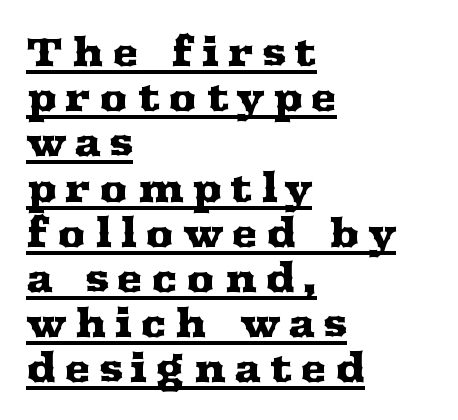
Q: Is the text italic (slanted)? A: No, it is upright.
Q: Is the typeface a serif or a sans-serif typeface? A: Serif.
Q: Is the text underlined? A: Yes.
Q: How is the paragraph aligned? A: Left-aligned.
Q: Is the spacing between letters normal or unusually wide? A: Unusually wide.
Q: Is the spacing between lines tight, normal or loose? A: Tight.
Q: Width (condensed, normal, or wide)? A: Wide.
Q: Stroke contrast? A: Medium.
Q: x-height? A: Medium.
Q: Monospaced? A: No.
